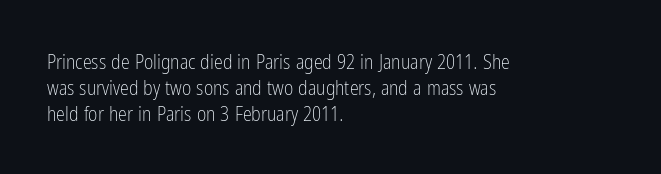
{"italic": "no", "bold": "no", "underline": "no", "align": "left", "line_spacing": "normal", "line_spacing_ratio": 1.3, "letter_spacing": "normal", "letter_spacing_em": 0.0, "glyph_px": 20}
